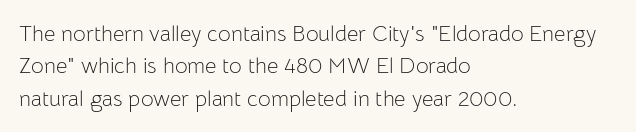
The image shows 22 px text type, upright; set left-aligned, normal line spacing (1.47x), normal letter spacing, not underlined.
